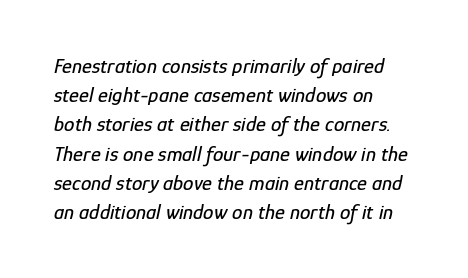
{"italic": "yes", "lean": "right", "slant_degrees": 12, "underline": "no", "align": "left", "line_spacing": "normal", "line_spacing_ratio": 1.39, "letter_spacing": "normal", "letter_spacing_em": 0.0, "glyph_px": 21}
